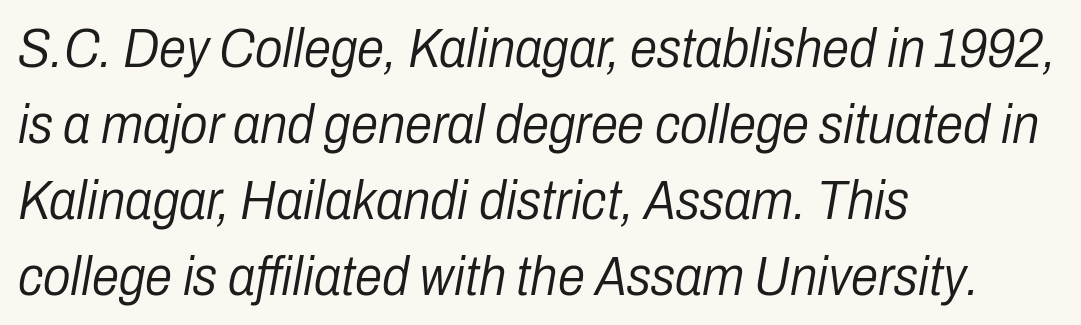
The horizontal fit of the characters is conventional and even. Do the characters align in a grid? No, the font is proportional. Italic? Definitely — the glyphs are oblique. Check the space under the baseline: it is left empty. Successive baselines arrive at the customary interval.
